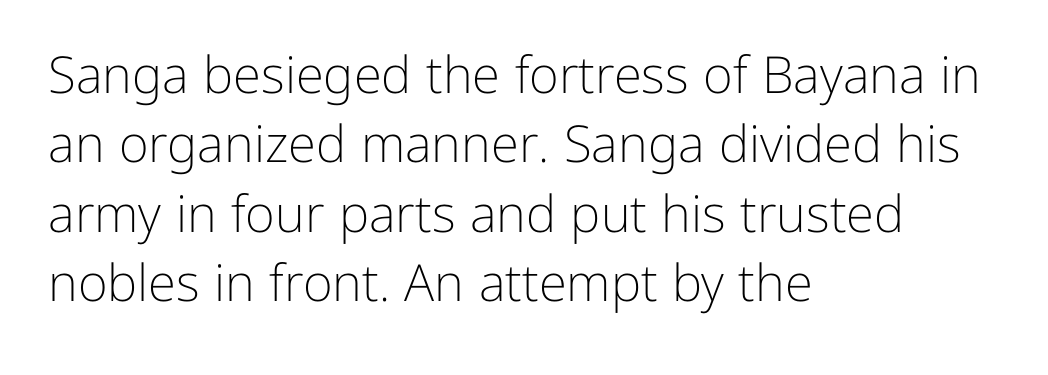
Q: Is the text bold? A: No.
Q: Is the text italic (slanted)? A: No, it is upright.
Q: Is the typeface a serif or a sans-serif typeface? A: Sans-serif.
Q: Is the text underlined? A: No.
Q: How is the paragraph aligned? A: Left-aligned.
Q: Is the spacing between letters normal or unusually wide? A: Normal.
Q: Is the spacing between lines tight, normal or loose? A: Normal.
Q: Width (condensed, normal, or wide)? A: Normal.
Q: Stroke contrast? A: Low.
Q: x-height? A: Medium.
Q: Monospaced? A: No.
